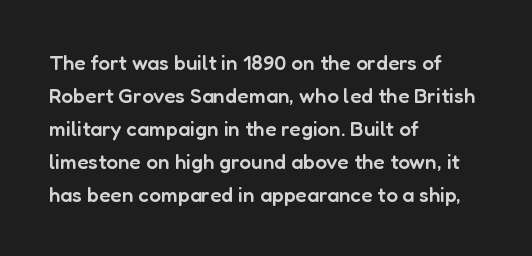
{"italic": "no", "bold": "semi", "underline": "no", "align": "left", "line_spacing": "normal", "line_spacing_ratio": 1.57, "letter_spacing": "normal", "letter_spacing_em": 0.0, "glyph_px": 21}
